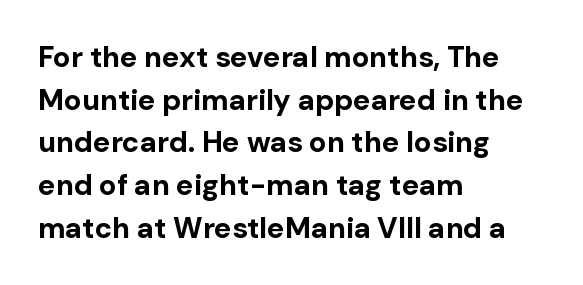
{"serif": "no", "italic": "no", "bold": "yes", "weight": "bold", "width": "normal", "stroke_contrast": "low", "x_height": "medium", "monospaced": "no", "underline": "no", "align": "left", "line_spacing": "normal", "line_spacing_ratio": 1.47, "letter_spacing": "normal", "letter_spacing_em": 0.0, "glyph_px": 29}
